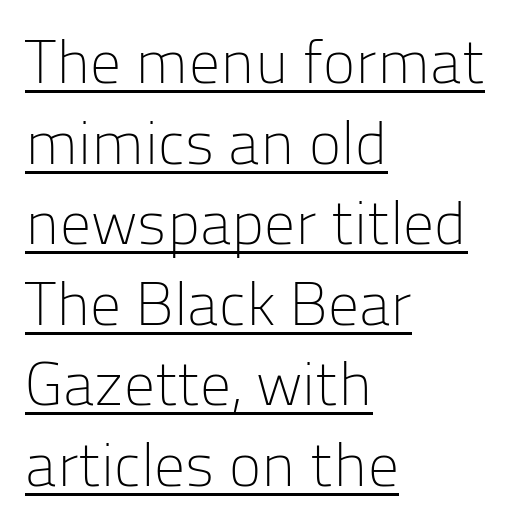
Q: Is the text bold? A: No.
Q: Is the text italic (slanted)? A: No, it is upright.
Q: Is the typeface a serif or a sans-serif typeface? A: Sans-serif.
Q: Is the text underlined? A: Yes.
Q: How is the paragraph aligned? A: Left-aligned.
Q: Is the spacing between letters normal or unusually wide? A: Normal.
Q: Is the spacing between lines tight, normal or loose? A: Normal.
Q: Width (condensed, normal, or wide)? A: Normal.
Q: Stroke contrast? A: Low.
Q: x-height? A: Medium.
Q: Monospaced? A: No.
